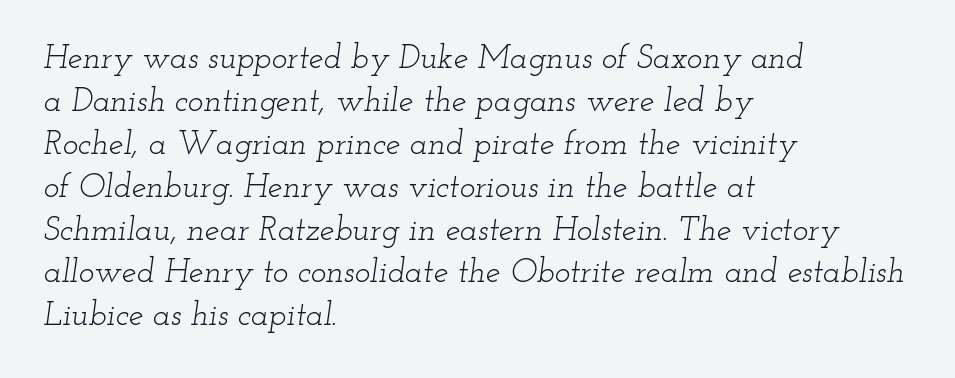
{"serif": "yes", "italic": "yes", "lean": "right", "slant_degrees": 12, "bold": "no", "weight": "light", "width": "wide", "stroke_contrast": "low", "x_height": "small", "monospaced": "no", "underline": "no", "align": "left", "line_spacing": "normal", "line_spacing_ratio": 1.3, "letter_spacing": "normal", "letter_spacing_em": 0.0, "glyph_px": 33}
